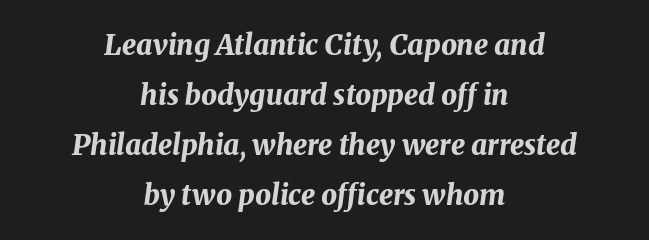
The image shows 28 px bold type, italic (leaning right); set centered, line spacing 1.78x, normal letter spacing, not underlined; medium stroke contrast and a medium x-height.
